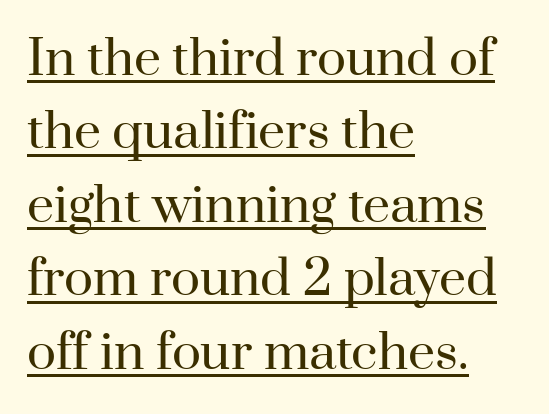
Q: Is the text bold? A: No.
Q: Is the text italic (slanted)? A: No, it is upright.
Q: Is the typeface a serif or a sans-serif typeface? A: Serif.
Q: Is the text underlined? A: Yes.
Q: How is the paragraph aligned? A: Left-aligned.
Q: Is the spacing between letters normal or unusually wide? A: Normal.
Q: Is the spacing between lines tight, normal or loose? A: Normal.
Q: Width (condensed, normal, or wide)? A: Normal.
Q: Stroke contrast? A: High.
Q: x-height? A: Small.
Q: Monospaced? A: No.
